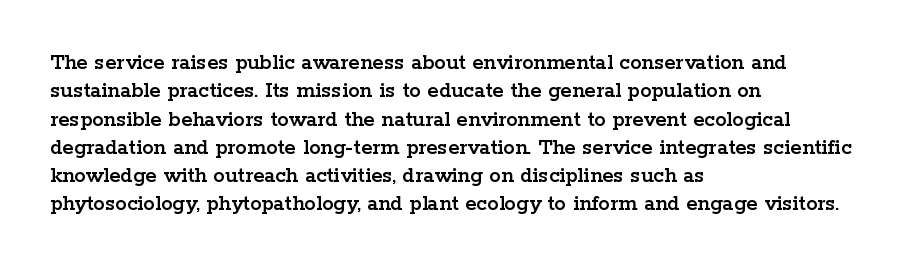
One-word summary of the alignment: left. These lines keep a tight, regular rhythm from letter to letter. Letters rest on an invisible, unmarked baseline. In terms of posture, this sample is upright.
